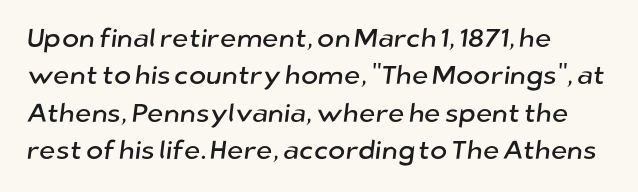
Underline: absent. Letter spacing: default. These lines stack with their left ends in a neat column. Regular leading.
